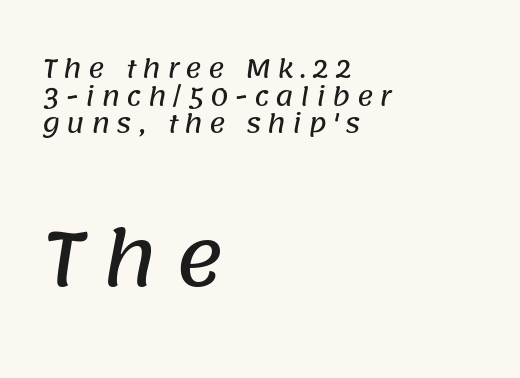
The image shows 74 px sans-serif type; set left-aligned, tight line spacing (1.11x), unusually wide letter spacing (+0.25 em), not underlined; the second (bottom) block is 2.96x larger; low stroke contrast and a large x-height.
